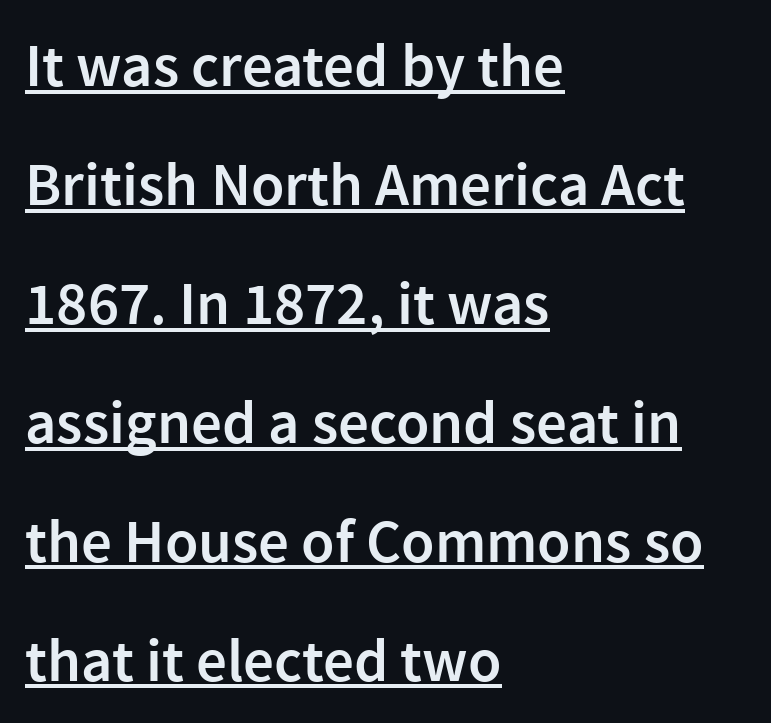
Q: Is the text bold? A: Semi-bold.
Q: Is the text italic (slanted)? A: No, it is upright.
Q: Is the typeface a serif or a sans-serif typeface? A: Sans-serif.
Q: Is the text underlined? A: Yes.
Q: How is the paragraph aligned? A: Left-aligned.
Q: Is the spacing between letters normal or unusually wide? A: Normal.
Q: Is the spacing between lines tight, normal or loose? A: Loose.
Q: Width (condensed, normal, or wide)? A: Normal.
Q: x-height? A: Medium.
Q: Monospaced? A: No.
